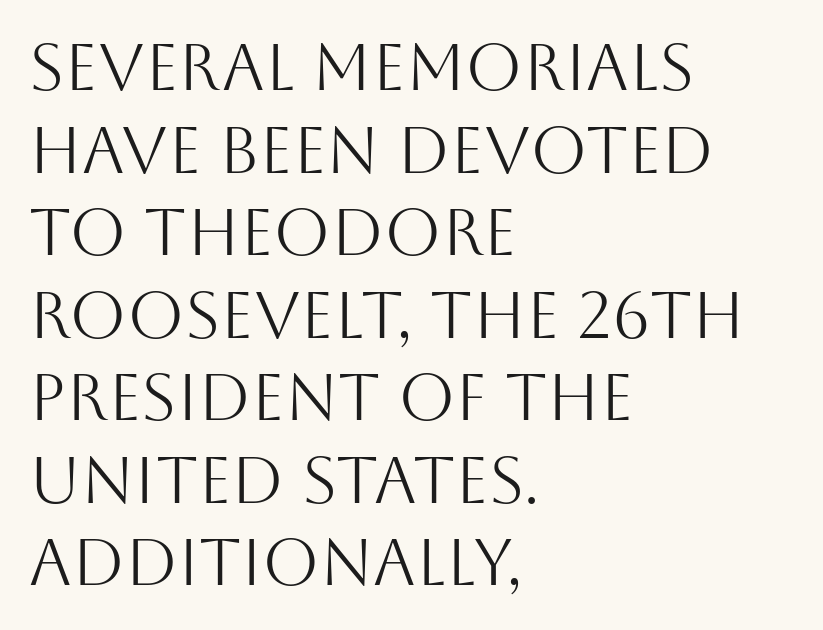
Varying glyph widths throughout — classic text-font behaviour. Every character sits straight up, as roman type does. Nobody touched the tracking dial on this one. Weight: in the light-to-regular range. Examine the stroke ends and you'll find no serifs. The passage shown stacks its lines at a standard gap.
